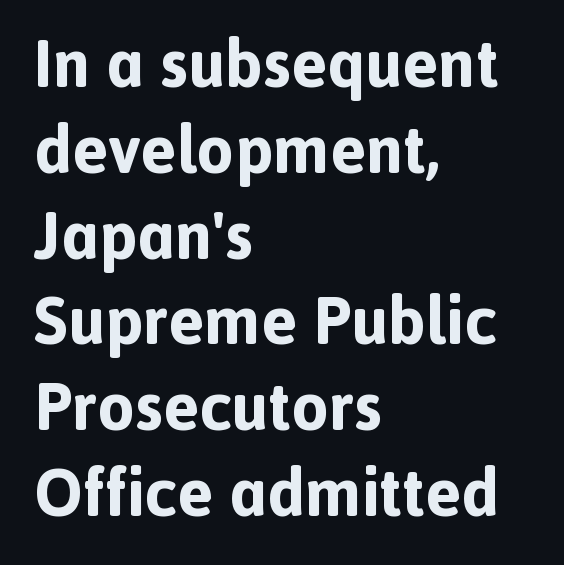
Character widths vary here, with narrow letters taking less room than wide ones. Pretty heavy lettering here — definitely bold. Each row of text sits above clean, open space. No italicization has been applied; the sample stays upright.
